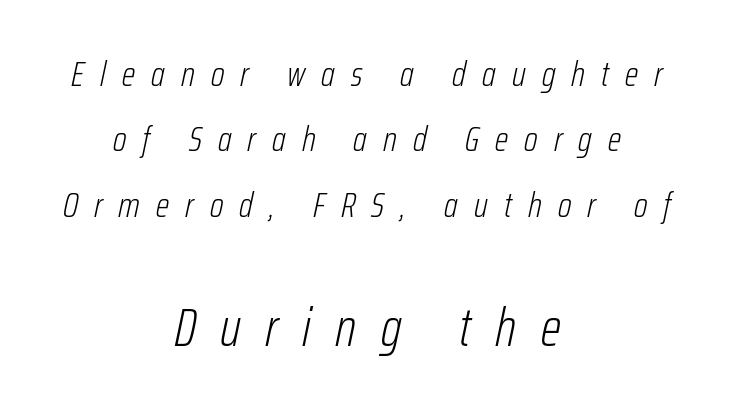
The passage shown is typed in a proportional face where columns would drift. Counters stay open thanks to moderate or lighter strokes. The whole block is typeset with a tilt. Is the block centered? Yes — each line is placed symmetrically about the middle. Typesetter's note — lower block bumped up in size, upper block left smaller.
